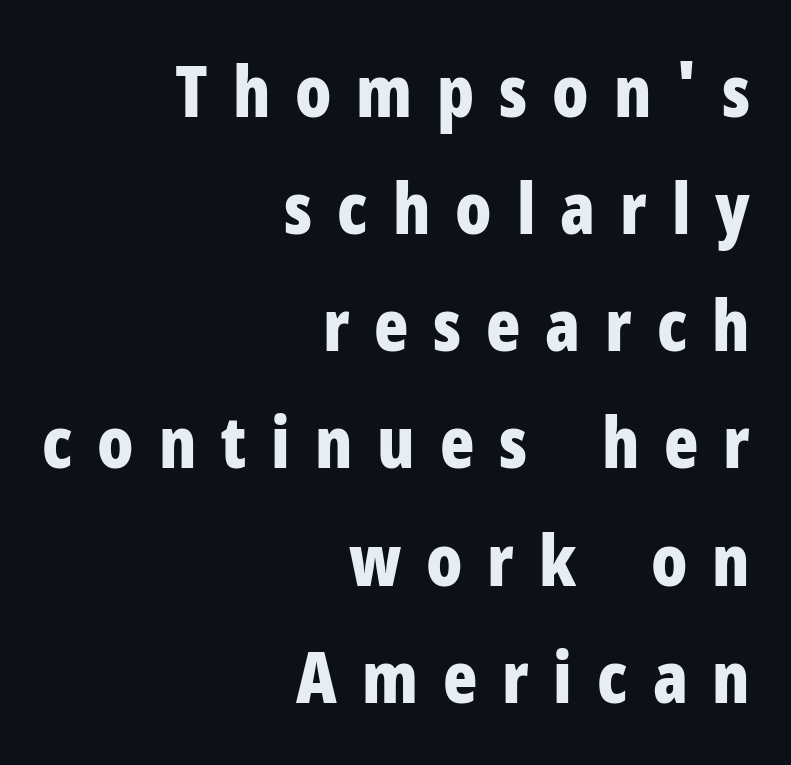
{"serif": "no", "italic": "no", "bold": "yes", "weight": "bold", "width": "condensed", "stroke_contrast": "low", "x_height": "medium", "monospaced": "no", "underline": "no", "align": "right", "line_spacing": "normal", "line_spacing_ratio": 1.65, "letter_spacing": "wide", "letter_spacing_em": 0.35, "glyph_px": 71}
